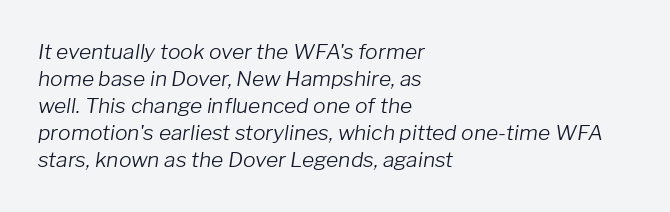
Q: Is the text bold? A: No.
Q: Is the text italic (slanted)? A: Yes, it leans right by about 8 degrees.
Q: Is the text underlined? A: No.
Q: How is the paragraph aligned? A: Left-aligned.
Q: Is the spacing between letters normal or unusually wide? A: Normal.
Q: Is the spacing between lines tight, normal or loose? A: Normal.
